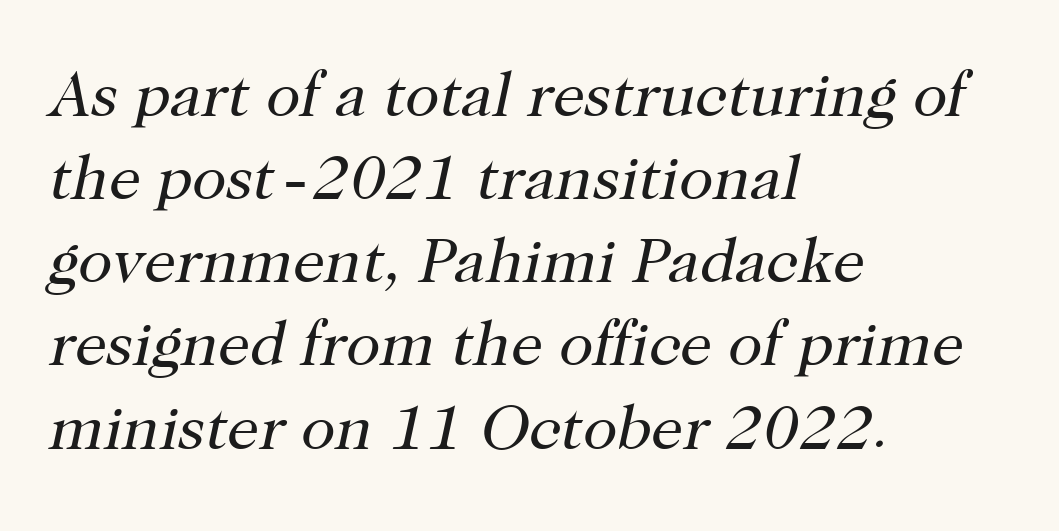
The image shows 63 px regular-weight serif type, italic (leaning right); set left-aligned, normal line spacing (1.32x), normal letter spacing, not underlined; high stroke contrast and a medium x-height.
